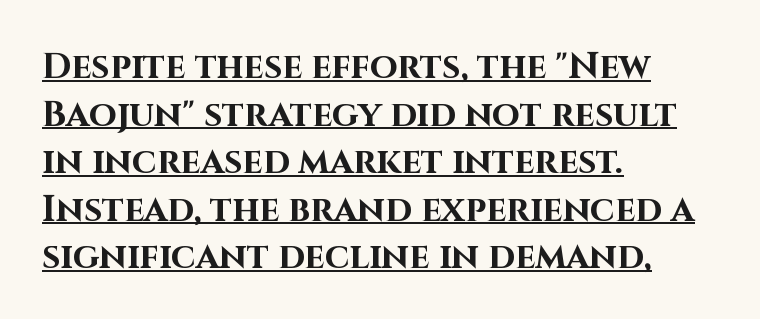
{"serif": "no", "italic": "no", "bold": "yes", "weight": "bold", "width": "normal", "stroke_contrast": "high", "x_height": "large", "monospaced": "no", "underline": "yes", "align": "left", "line_spacing": "normal", "line_spacing_ratio": 1.32, "letter_spacing": "normal", "letter_spacing_em": 0.0, "glyph_px": 36}
